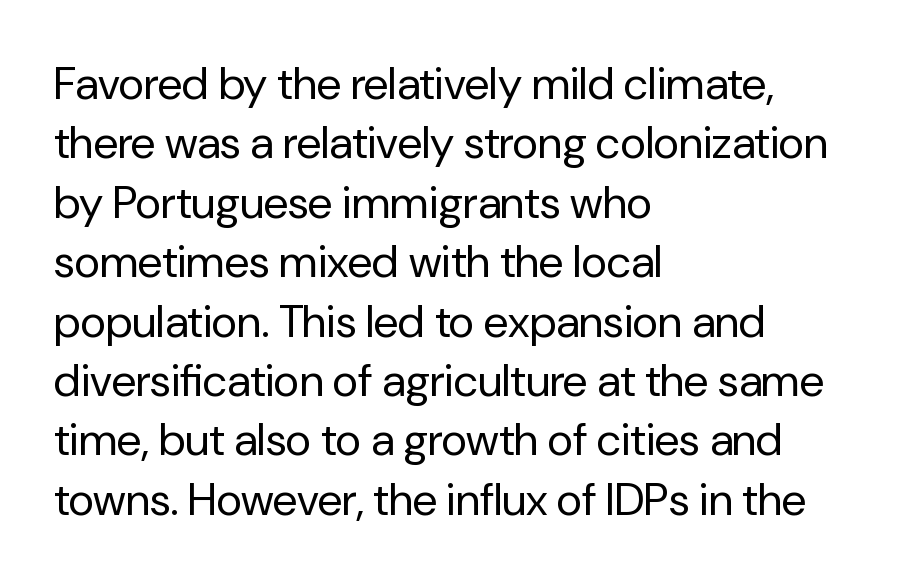
The image shows 45 px regular-weight sans-serif type, upright; set left-aligned, normal line spacing (1.32x), normal letter spacing, not underlined; low stroke contrast and a medium x-height.
